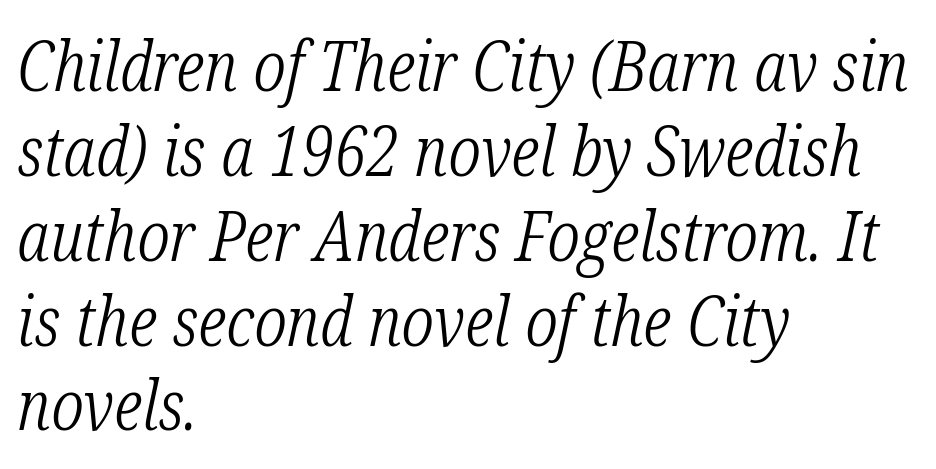
The gap between lines stays unmarked. The lines in this sample share a left origin and differ only in where they stop. These glyphs show unthickened strokes, regular width or finer. If you drew a line through each stem, it would be angled. Inter-character spacing is left at the font's built-in metrics.
